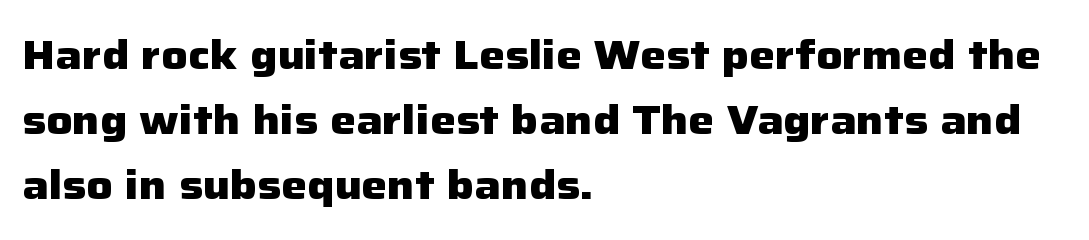
Q: Is the text bold? A: Yes.
Q: Is the text italic (slanted)? A: No, it is upright.
Q: Is the typeface a serif or a sans-serif typeface? A: Sans-serif.
Q: Is the text underlined? A: No.
Q: How is the paragraph aligned? A: Left-aligned.
Q: Is the spacing between letters normal or unusually wide? A: Normal.
Q: Is the spacing between lines tight, normal or loose? A: Normal.
Q: Width (condensed, normal, or wide)? A: Normal.
Q: Stroke contrast? A: Low.
Q: x-height? A: Medium.
Q: Monospaced? A: No.
